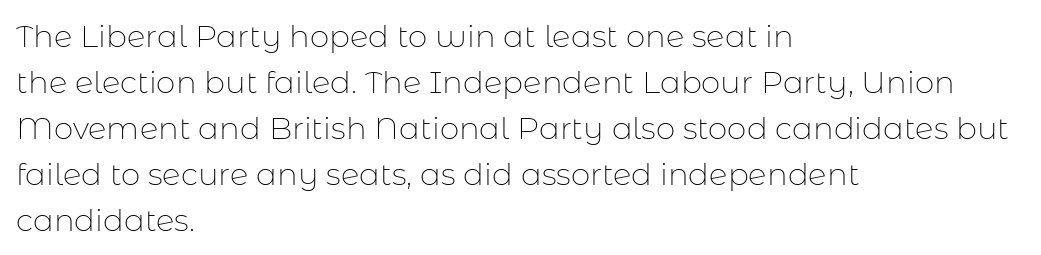
Regarding serifs, this sample does without them. Words appear dense and cohesive because spacing is normal. Italic: no, the glyphs are upright roman. Decoration check: the copy has no underline. Short and long lines alike share a common starting point at left.
